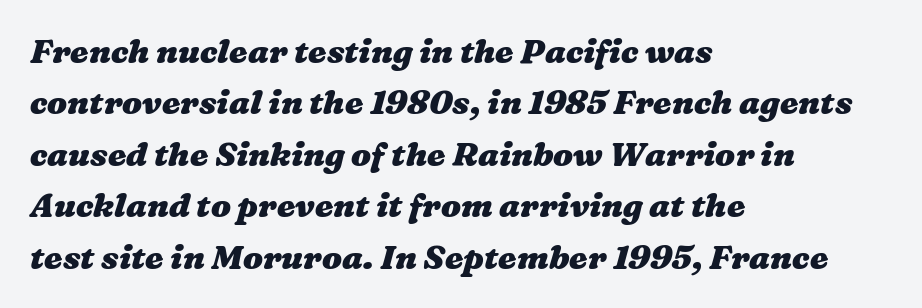
{"bold": "yes", "weight": "heavy", "width": "wide", "stroke_contrast": "medium", "x_height": "medium", "monospaced": "no", "underline": "no", "align": "left", "line_spacing": "normal", "line_spacing_ratio": 1.56, "letter_spacing": "normal", "letter_spacing_em": 0.0, "glyph_px": 33}
